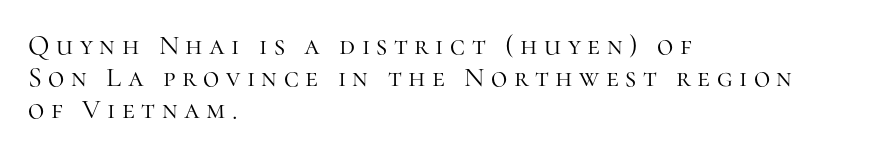
Q: Is the text bold? A: No.
Q: Is the text italic (slanted)? A: No, it is upright.
Q: Is the typeface a serif or a sans-serif typeface? A: Serif.
Q: Is the text underlined? A: No.
Q: How is the paragraph aligned? A: Left-aligned.
Q: Is the spacing between letters normal or unusually wide? A: Unusually wide.
Q: Is the spacing between lines tight, normal or loose? A: Tight.
Q: Width (condensed, normal, or wide)? A: Normal.
Q: Stroke contrast? A: High.
Q: x-height? A: Medium.
Q: Monospaced? A: No.
